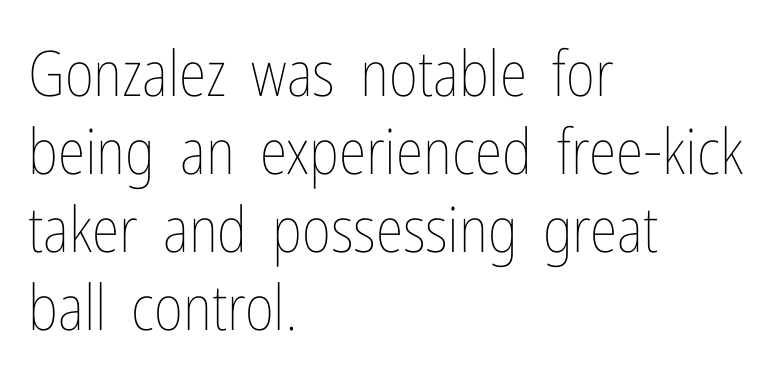
{"italic": "no", "bold": "no", "weight": "thin", "width": "condensed", "stroke_contrast": "low", "x_height": "medium", "monospaced": "no", "underline": "no", "align": "left", "line_spacing_ratio": 1.24, "letter_spacing": "normal", "letter_spacing_em": 0.0, "glyph_px": 63}
